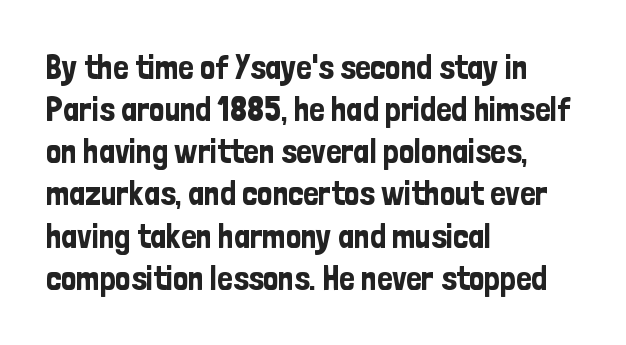
The image shows 34 px condensed sans-serif type, upright; set left-aligned, line spacing 1.24x, normal letter spacing, not underlined; low stroke contrast and a medium x-height.
